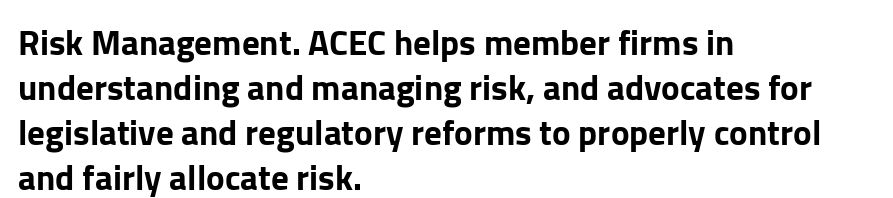
Q: Is the text italic (slanted)? A: No, it is upright.
Q: Is the typeface a serif or a sans-serif typeface? A: Sans-serif.
Q: Is the text underlined? A: No.
Q: How is the paragraph aligned? A: Left-aligned.
Q: Is the spacing between letters normal or unusually wide? A: Normal.
Q: Is the spacing between lines tight, normal or loose? A: Normal.
Q: Width (condensed, normal, or wide)? A: Normal.
Q: Stroke contrast? A: Low.
Q: x-height? A: Medium.
Q: Monospaced? A: No.
